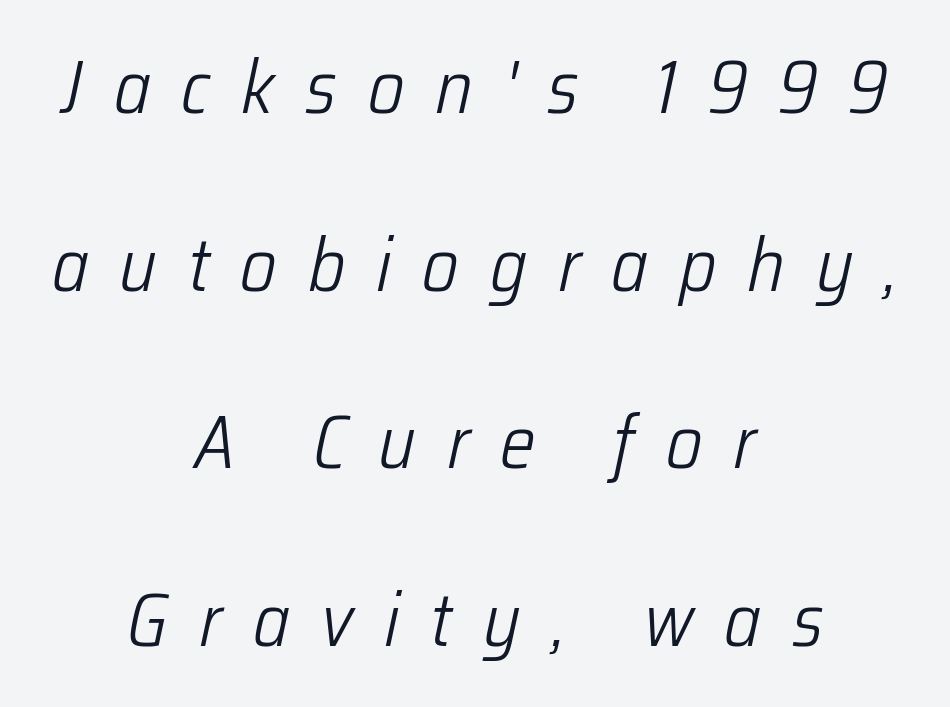
The image shows 75 px light, condensed type, italic (leaning right); set centered, loose line spacing (2.37x), unusually wide letter spacing (+0.41 em), not underlined; low stroke contrast and a medium x-height.
